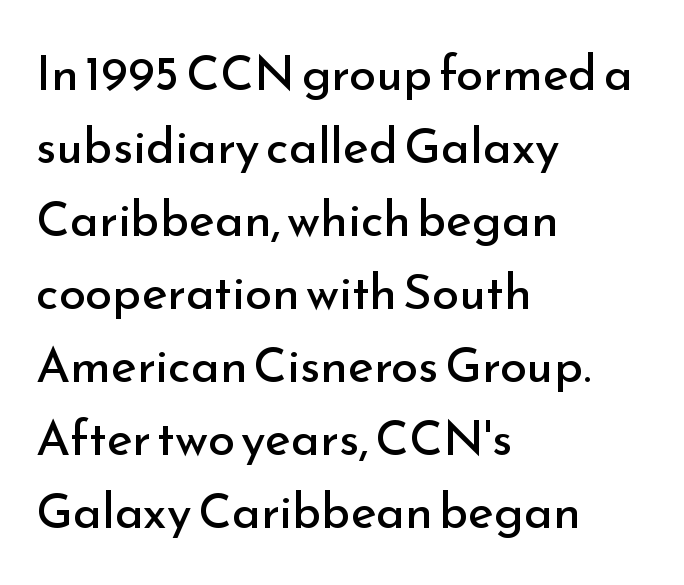
{"serif": "no", "italic": "no", "bold": "no", "weight": "regular", "width": "normal", "stroke_contrast": "low", "x_height": "small", "monospaced": "no", "underline": "no", "align": "left", "line_spacing": "normal", "line_spacing_ratio": 1.49, "letter_spacing": "normal", "letter_spacing_em": 0.0, "glyph_px": 49}
